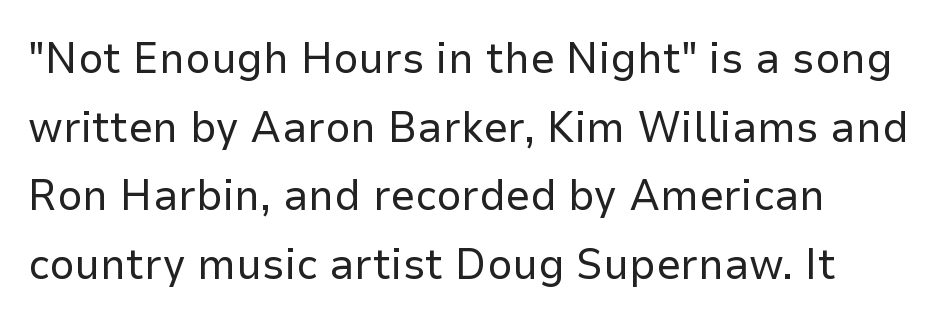
On a weight scale, this lands at 450 or below. Type style note: lacks serifs. Vertically, the passage feels balanced, rows spaced as you'd expect. Posture: straight, roman, zero tilt. The horizontal fit of the characters is conventional and even.
